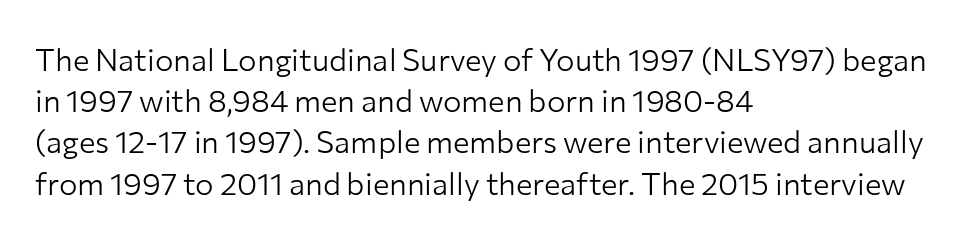
Q: Is the text bold? A: No.
Q: Is the text italic (slanted)? A: No, it is upright.
Q: Is the typeface a serif or a sans-serif typeface? A: Sans-serif.
Q: Is the text underlined? A: No.
Q: How is the paragraph aligned? A: Left-aligned.
Q: Is the spacing between letters normal or unusually wide? A: Normal.
Q: Is the spacing between lines tight, normal or loose? A: Normal.
Q: Width (condensed, normal, or wide)? A: Normal.
Q: Stroke contrast? A: Low.
Q: x-height? A: Medium.
Q: Monospaced? A: No.
